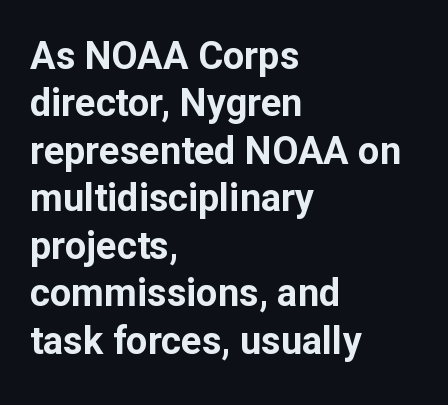
The image shows 38 px bold sans-serif type, upright; set left-aligned, normal line spacing (1.25x), normal letter spacing, not underlined; low stroke contrast and a medium x-height.
